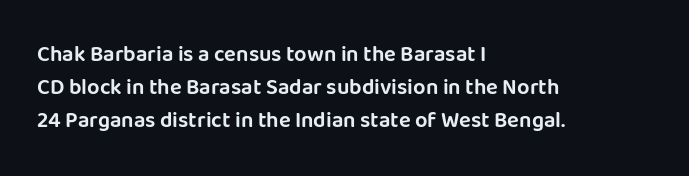
The image shows 22 px text type, upright; set left-aligned, normal line spacing (1.5x), normal letter spacing, not underlined.
